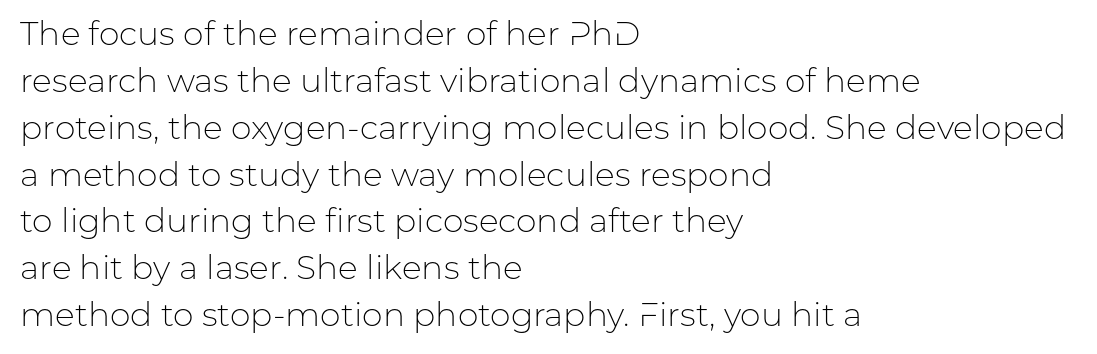
No extra ink here — the face is not bold. Font category for this specimen: sans-serif. Varying glyph widths throughout — classic text-font behaviour. The leading is moderate, giving the passage an even texture. Is the letter spacing exaggerated? No — it looks like the ordinary default.
